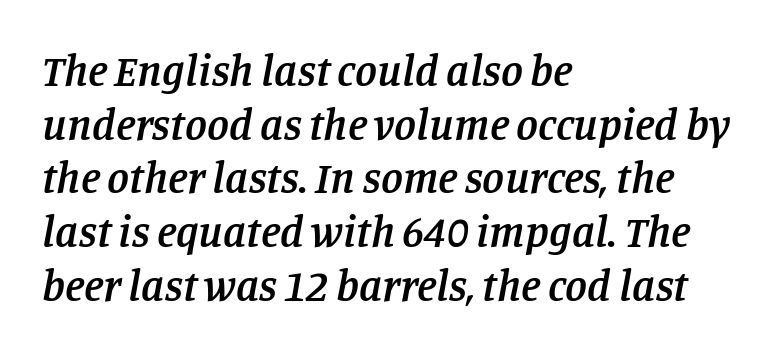
Moderately thickened strokes mark this as semibold type. The font family rendered here belongs to the serif group. Compared with ordinary roman type, these characters are visibly tilted. Is this a fixed-width face? No — the glyphs have proportional, varying widths. This rendering features lettering with no underline. The setting favours the left margin, as ordinary paragraphs usually do.
